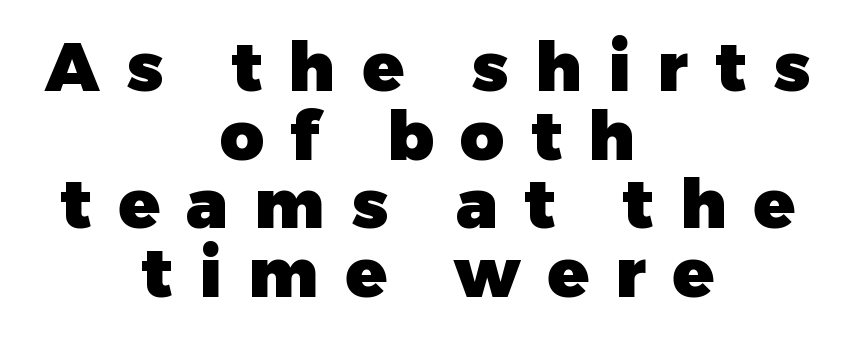
Display-style spreading of the glyphs; the letterfit is very open. Horizontally, the lines are justified to the midpoint only. Observe the absence of serifs on each vertical stroke in this sample. The space between consecutive lines is stingy. In terms of weight, the rendering is a true, heavy bold.
